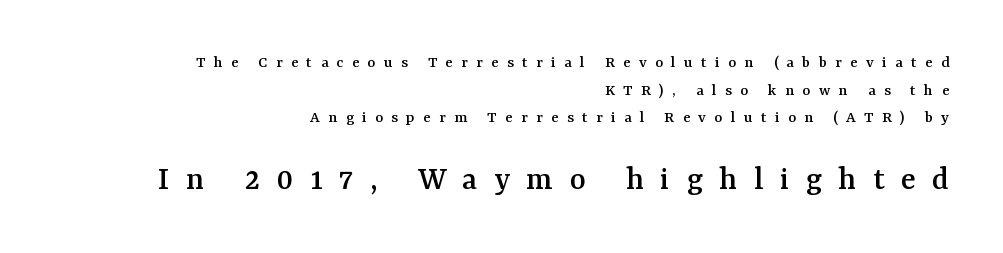
The glyphs in this specimen are seriffed. The strip under each line holds only bare page. These lines were composed using upright roman letters. The letters are spread apart with noticeably loose tracking. Spacing verdict: proportional, widths tailored to each character. This rendering uses right alignment, leaving the left contour irregular.
